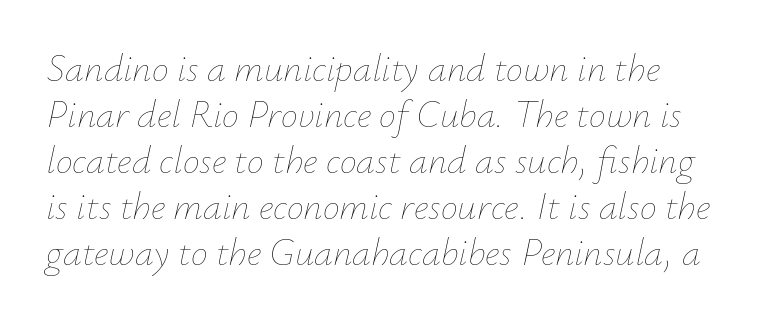
Q: Is the text bold? A: No.
Q: Is the text italic (slanted)? A: Yes, it leans right by about 12 degrees.
Q: Is the text underlined? A: No.
Q: Is the spacing between letters normal or unusually wide? A: Normal.
Q: Width (condensed, normal, or wide)? A: Normal.
Q: Stroke contrast? A: Low.
Q: x-height? A: Small.
Q: Monospaced? A: No.
